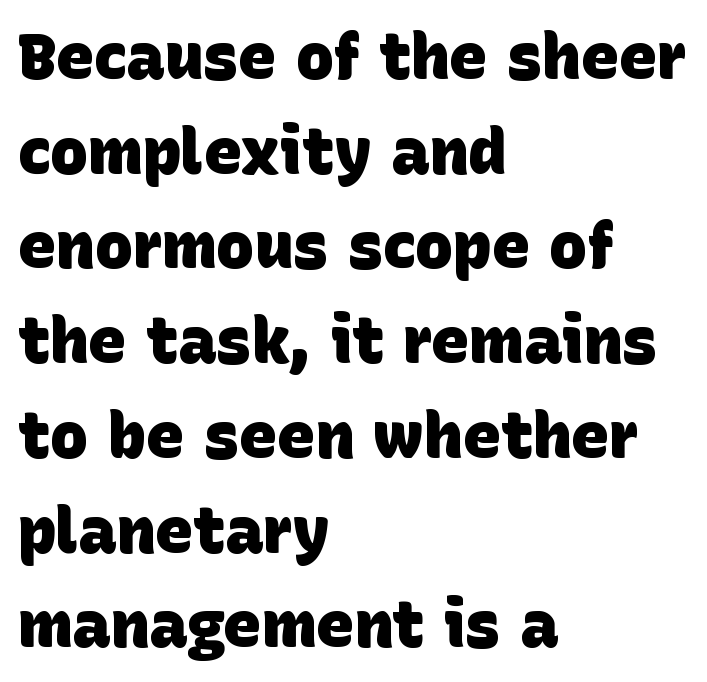
The image shows 64 px heavy sans-serif type; set left-aligned, normal line spacing (1.48x), normal letter spacing, not underlined; low stroke contrast and a large x-height.
